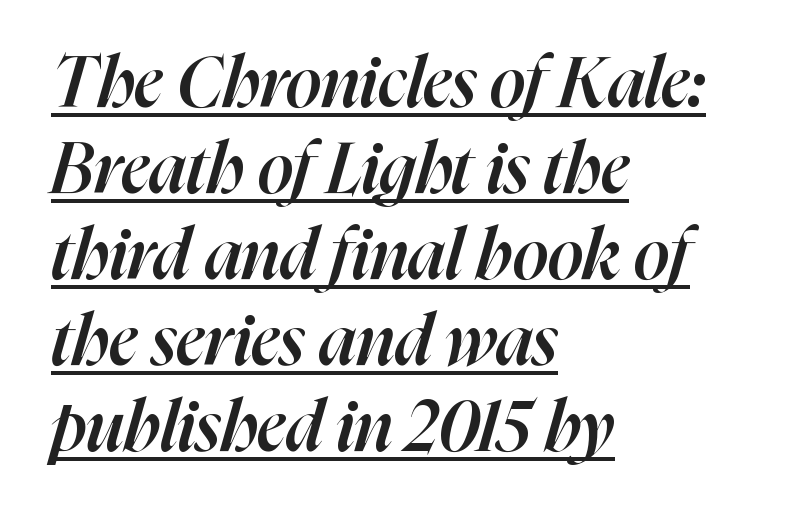
{"italic": "yes", "lean": "right", "slant_degrees": 16, "bold": "semi", "weight": "semibold", "width": "normal", "stroke_contrast": "high", "x_height": "medium", "monospaced": "no", "underline": "yes", "align": "left", "line_spacing_ratio": 1.23, "letter_spacing": "normal", "letter_spacing_em": 0.0, "glyph_px": 70}
